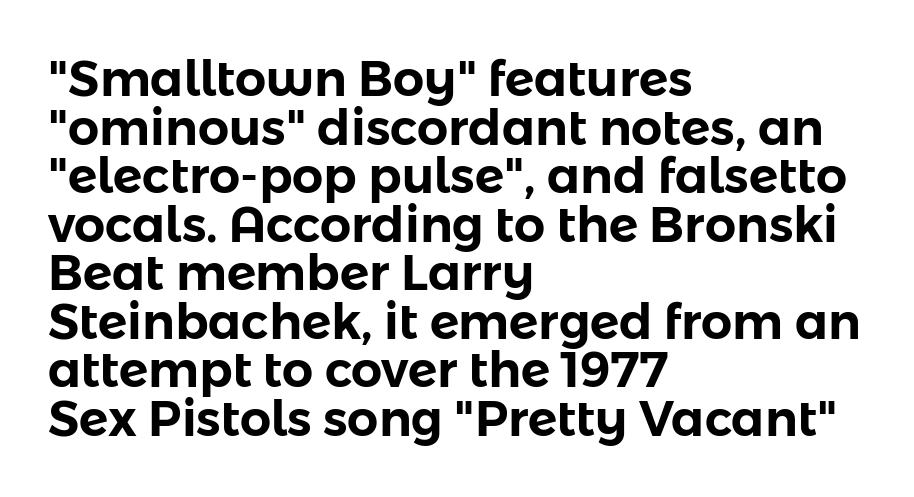
The rendering shows plain stroke endings on the letterforms — a sans-serif design. Reading down the column, the eye jumps only a short way to each next line. In CSS terms this would be text-align: left. No italicization has been applied; the sample stays upright. You could call the tracking neutral — neither tight nor loose. The area under the type is left untouched.
